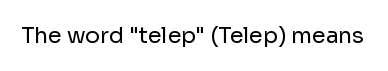
{"italic": "no", "bold": "no", "underline": "no", "letter_spacing": "normal", "letter_spacing_em": 0.0, "glyph_px": 22}
